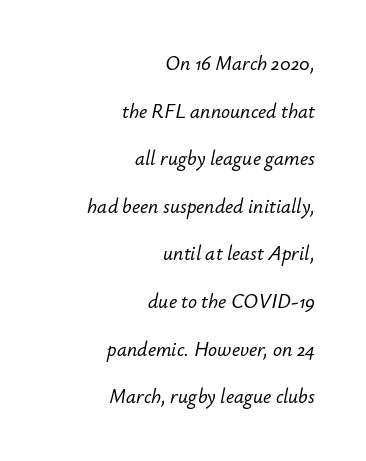
Q: Is the text italic (slanted)? A: Yes, it leans right by about 12 degrees.
Q: Is the text underlined? A: No.
Q: How is the paragraph aligned? A: Right-aligned.
Q: Is the spacing between letters normal or unusually wide? A: Normal.
Q: Is the spacing between lines tight, normal or loose? A: Loose.
